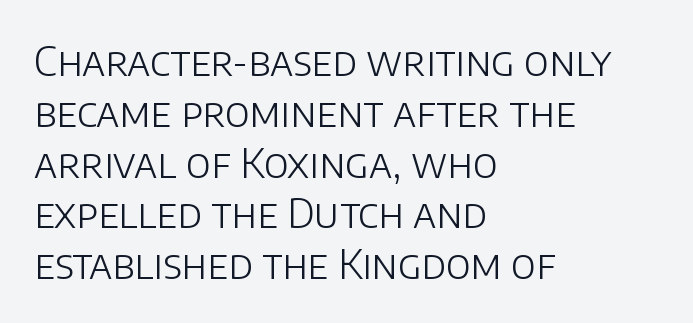
{"serif": "no", "italic": "no", "bold": "no", "weight": "light", "width": "normal", "stroke_contrast": "low", "x_height": "large", "monospaced": "no", "underline": "no", "align": "left", "line_spacing": "normal", "line_spacing_ratio": 1.27, "letter_spacing": "normal", "letter_spacing_em": 0.0, "glyph_px": 40}
